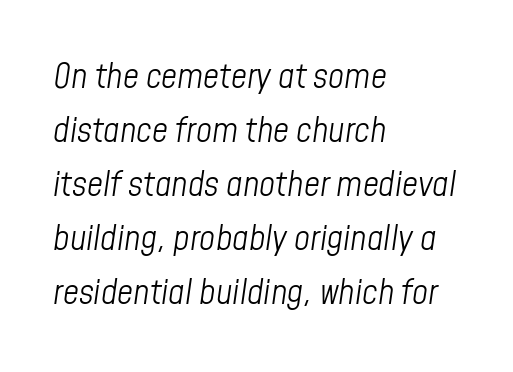
Q: Is the text bold? A: No.
Q: Is the text italic (slanted)? A: Yes, it leans right by about 8 degrees.
Q: Is the text underlined? A: No.
Q: How is the paragraph aligned? A: Left-aligned.
Q: Is the spacing between letters normal or unusually wide? A: Normal.
Q: Is the spacing between lines tight, normal or loose? A: Normal.
Q: Width (condensed, normal, or wide)? A: Condensed.
Q: Stroke contrast? A: Low.
Q: x-height? A: Medium.
Q: Monospaced? A: No.
